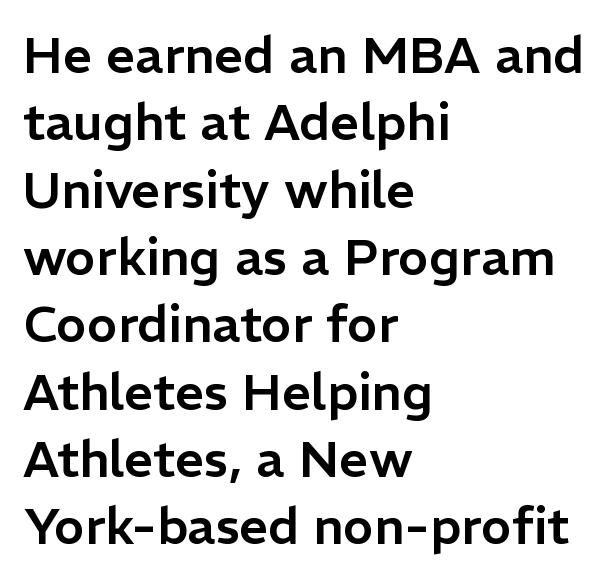
Q: Is the text italic (slanted)? A: No, it is upright.
Q: Is the typeface a serif or a sans-serif typeface? A: Sans-serif.
Q: Is the text underlined? A: No.
Q: How is the paragraph aligned? A: Left-aligned.
Q: Is the spacing between letters normal or unusually wide? A: Normal.
Q: Is the spacing between lines tight, normal or loose? A: Normal.
Q: Width (condensed, normal, or wide)? A: Normal.
Q: Stroke contrast? A: Low.
Q: x-height? A: Medium.
Q: Monospaced? A: No.
